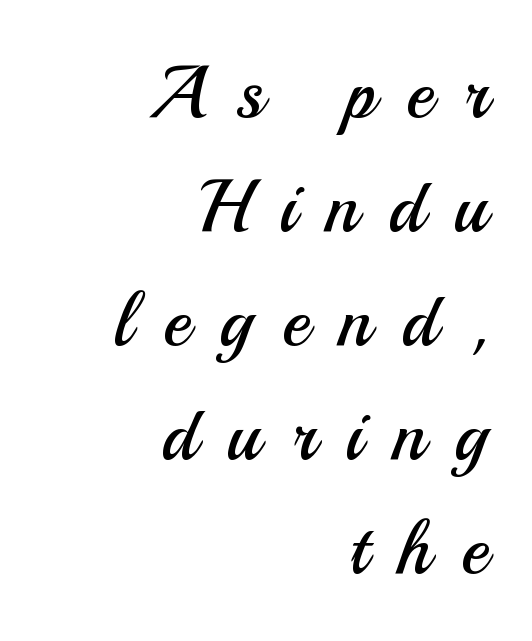
To sum up the face: it is a sans, with no serifs. Spacing between characters has been opened up far beyond the box default. The rendering uses natural spacing where letterforms have individual widths. The typeface has the unassuming heft of standard copy or less. Each row of text sits above clean, open space. The space between consecutive lines is moderate.
